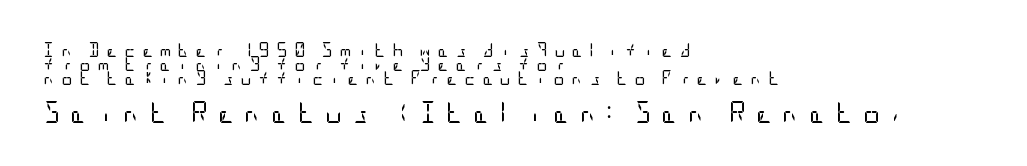
Q: Is the text bold? A: No.
Q: Is the text italic (slanted)? A: No, it is upright.
Q: Is the text underlined? A: No.
Q: How is the paragraph aligned? A: Left-aligned.
Q: Is the spacing between letters normal or unusually wide? A: Unusually wide.
Q: Is the spacing between lines tight, normal or loose? A: Tight.
Q: Which block of text is set in a larger size, the first (top) or the second (bottom)? A: The second (bottom) one.
